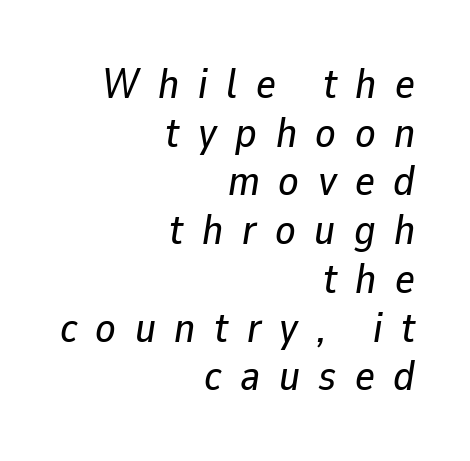
The image shows 42 px text type, italic (leaning right); set right-aligned, line spacing 1.16x, unusually wide letter spacing (+0.44 em), not underlined; low stroke contrast and a medium x-height.
